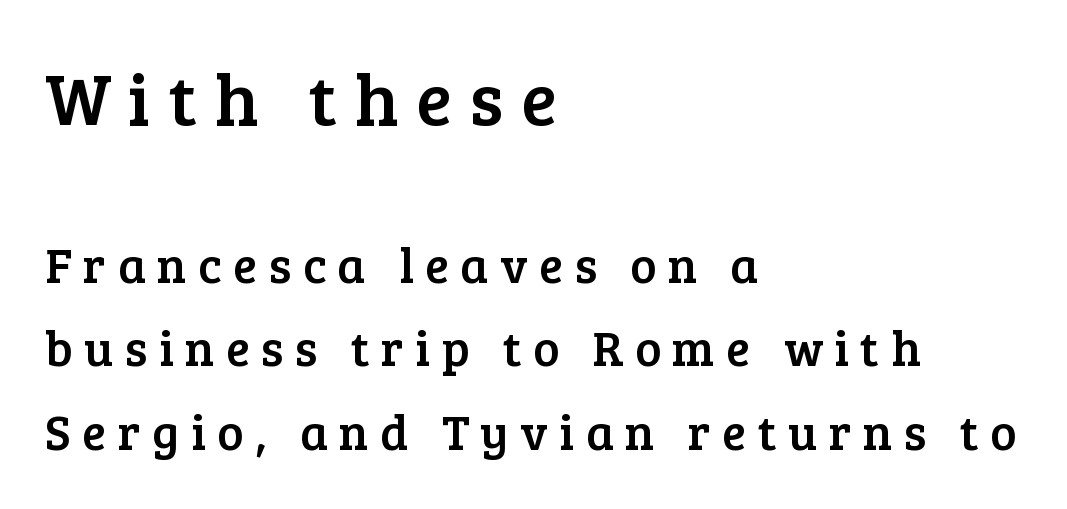
{"serif": "yes", "italic": "no", "width": "normal", "stroke_contrast": "low", "x_height": "medium", "monospaced": "no", "underline": "no", "align": "left", "line_spacing": "normal", "line_spacing_ratio": 1.7, "letter_spacing": "wide", "letter_spacing_em": 0.24, "larger_block": "first", "size_ratio": 1.51, "glyph_px": 74}
